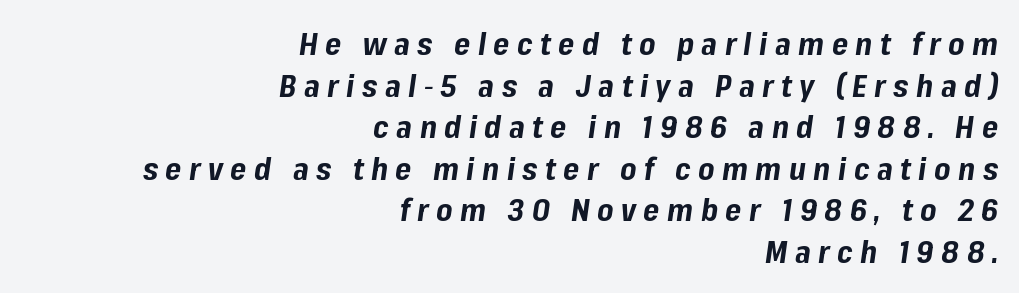
Q: Is the text bold? A: Yes.
Q: Is the text italic (slanted)? A: Yes, it leans right by about 8 degrees.
Q: Is the text underlined? A: No.
Q: How is the paragraph aligned? A: Right-aligned.
Q: Is the spacing between letters normal or unusually wide? A: Unusually wide.
Q: Is the spacing between lines tight, normal or loose? A: Normal.
Q: Width (condensed, normal, or wide)? A: Normal.
Q: Stroke contrast? A: Low.
Q: x-height? A: Medium.
Q: Monospaced? A: No.
